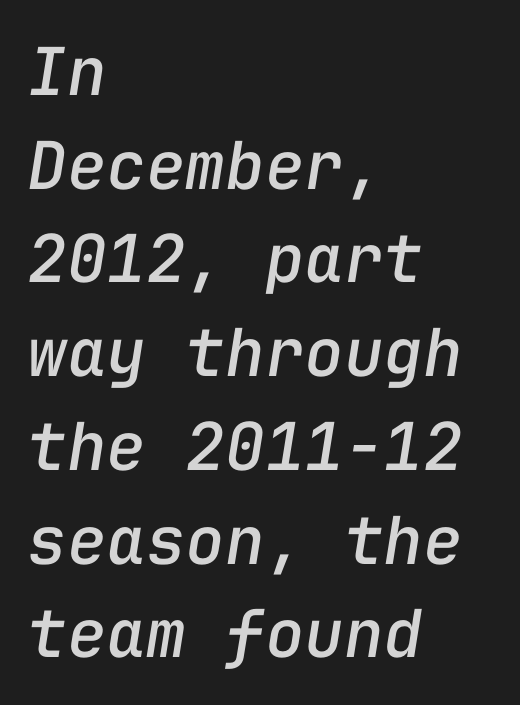
{"italic": "yes", "lean": "right", "slant_degrees": 9, "width": "normal", "stroke_contrast": "low", "x_height": "medium", "monospaced": "yes", "underline": "no", "align": "left", "line_spacing": "normal", "line_spacing_ratio": 1.42, "letter_spacing": "normal", "letter_spacing_em": 0.0, "glyph_px": 66}
